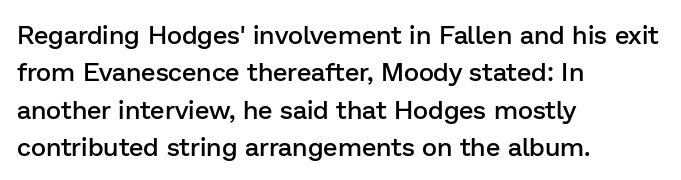
One-word summary of the alignment: left. A bit beefed up — I'd call it semibold rather than bold. Normally led — the rows are evenly, conventionally spaced. Bare-footed words on every line. If you drew a line through each stem, it would be perfectly vertical.
